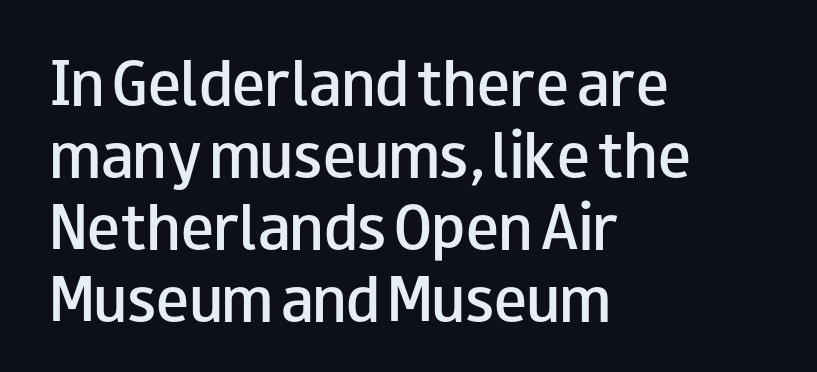
The image shows 55 px semibold, wide sans-serif type, upright; set left-aligned, normal line spacing (1.31x), normal letter spacing, not underlined; low stroke contrast and a small x-height.
